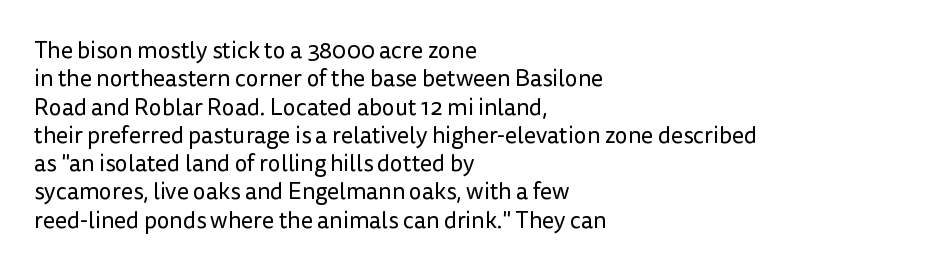
The image shows 23 px text type, upright; set left-aligned, line spacing 1.23x, normal letter spacing, not underlined.
